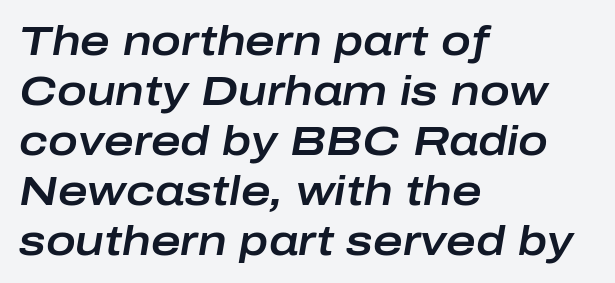
Q: Is the text italic (slanted)? A: Yes, it leans right by about 10 degrees.
Q: Is the text underlined? A: No.
Q: How is the paragraph aligned? A: Left-aligned.
Q: Is the spacing between letters normal or unusually wide? A: Normal.
Q: Is the spacing between lines tight, normal or loose? A: Normal.
Q: Width (condensed, normal, or wide)? A: Wide.
Q: Stroke contrast? A: Low.
Q: x-height? A: Medium.
Q: Monospaced? A: No.
